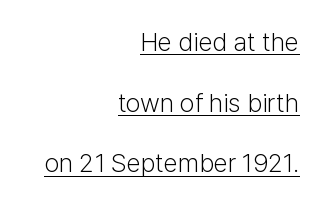
The image shows 26 px text type, upright; set right-aligned, loose line spacing (2.33x), normal letter spacing, underlined.
